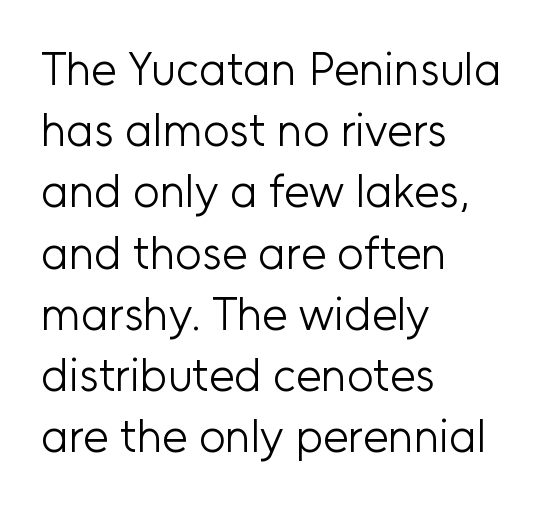
Q: Is the text bold? A: No.
Q: Is the text italic (slanted)? A: No, it is upright.
Q: Is the typeface a serif or a sans-serif typeface? A: Sans-serif.
Q: Is the text underlined? A: No.
Q: How is the paragraph aligned? A: Left-aligned.
Q: Is the spacing between letters normal or unusually wide? A: Normal.
Q: Is the spacing between lines tight, normal or loose? A: Normal.
Q: Width (condensed, normal, or wide)? A: Normal.
Q: Stroke contrast? A: Low.
Q: x-height? A: Medium.
Q: Monospaced? A: No.
